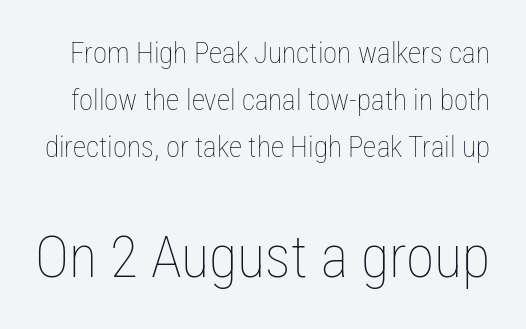
This is roman type, the default non-slanted kind. Here the designer chose a conventional face with non-uniform glyph widths. Each row of text sits above clean, open space. Scale increases going downward across the two blocks. The lines sit at an ordinary, default distance from one another. Inter-character spacing is left at the font's built-in metrics.
